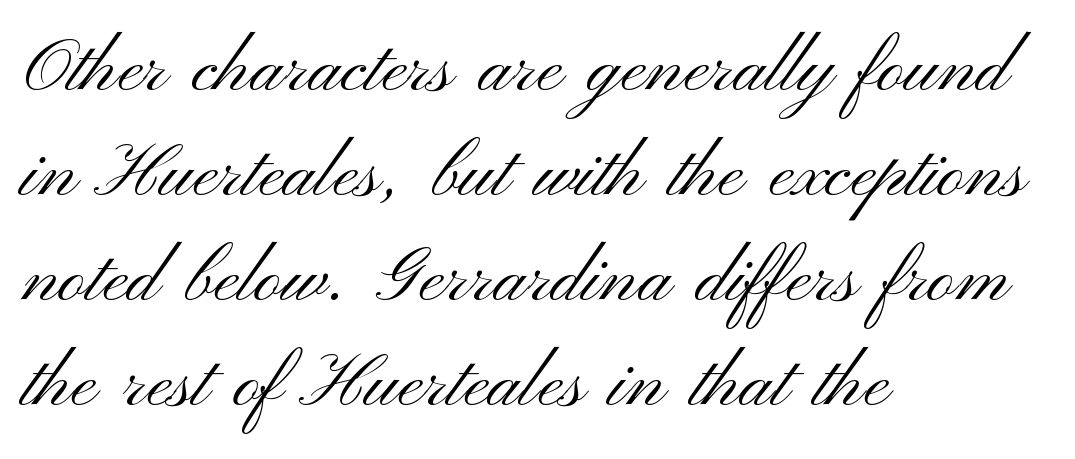
The image shows 75 px light, wide sans-serif type; set left-aligned, normal line spacing (1.4x), normal letter spacing, not underlined; medium stroke contrast and a small x-height.
